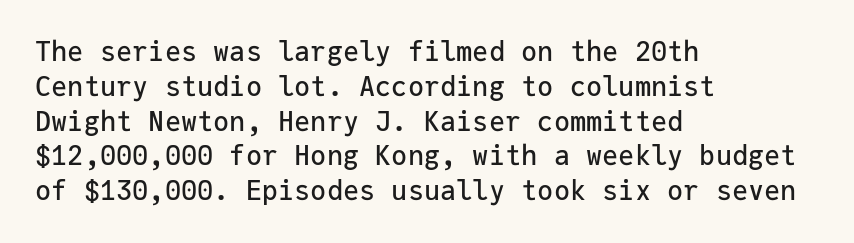
The image shows 27 px text type, upright; set left-aligned, normal line spacing (1.29x), normal letter spacing, not underlined.
